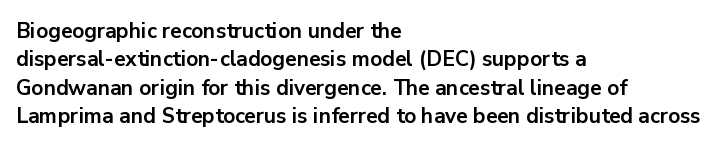
Q: Is the text bold? A: Yes.
Q: Is the text italic (slanted)? A: No, it is upright.
Q: Is the text underlined? A: No.
Q: How is the paragraph aligned? A: Left-aligned.
Q: Is the spacing between letters normal or unusually wide? A: Normal.
Q: Is the spacing between lines tight, normal or loose? A: Normal.
